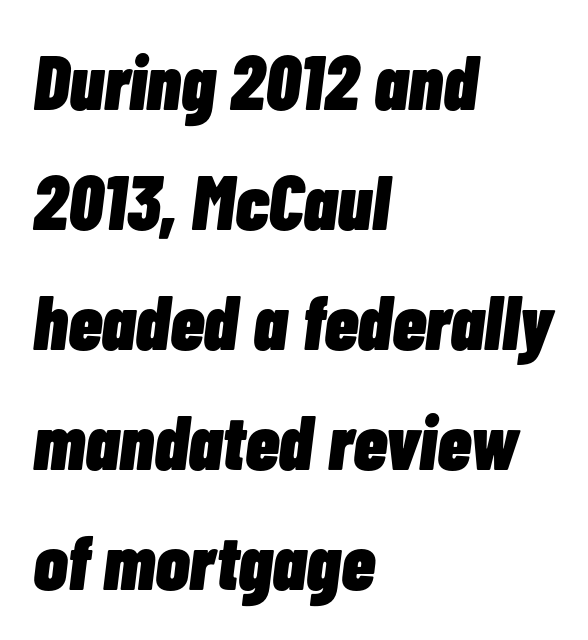
{"italic": "yes", "lean": "right", "slant_degrees": 7, "bold": "yes", "weight": "heavy", "width": "condensed", "stroke_contrast": "low", "x_height": "medium", "monospaced": "no", "underline": "no", "align": "left", "line_spacing": "normal", "line_spacing_ratio": 1.56, "letter_spacing": "normal", "letter_spacing_em": 0.0, "glyph_px": 77}
